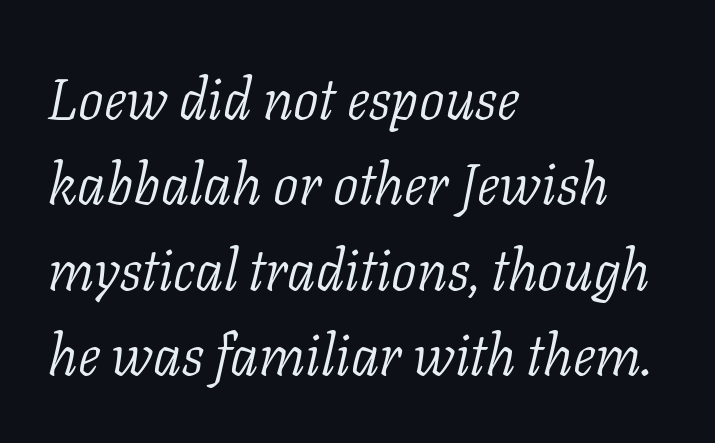
The space between consecutive lines is moderate. Is this a sans? No — the strokes have serifs. The lettering tilts uniformly, giving the passage an italic look. The paragraph has a hard left edge and a soft right edge.
